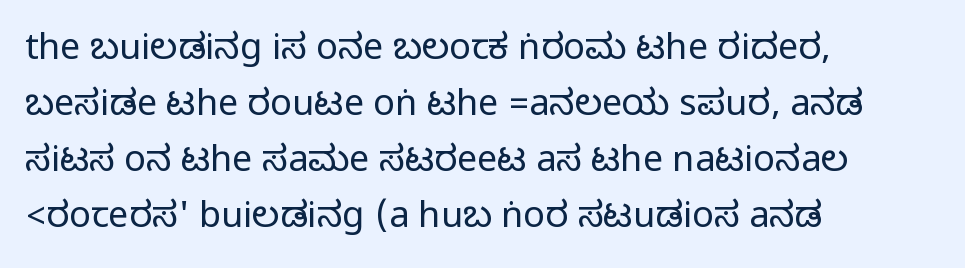
Q: Is the text italic (slanted)? A: No, it is upright.
Q: Is the typeface a serif or a sans-serif typeface? A: Sans-serif.
Q: Is the text underlined? A: No.
Q: How is the paragraph aligned? A: Left-aligned.
Q: Is the spacing between letters normal or unusually wide? A: Normal.
Q: Is the spacing between lines tight, normal or loose? A: Normal.
Q: Width (condensed, normal, or wide)? A: Condensed.
Q: Stroke contrast? A: Medium.
Q: Monospaced? A: No.
